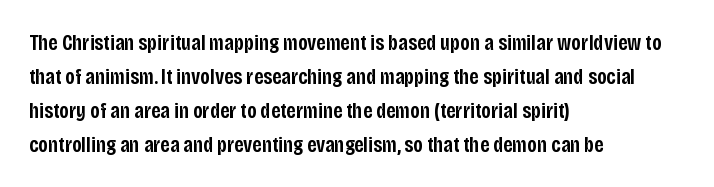
Q: Is the text bold? A: Semi-bold.
Q: Is the text italic (slanted)? A: No, it is upright.
Q: Is the text underlined? A: No.
Q: How is the paragraph aligned? A: Left-aligned.
Q: Is the spacing between letters normal or unusually wide? A: Normal.
Q: Is the spacing between lines tight, normal or loose? A: Normal.
